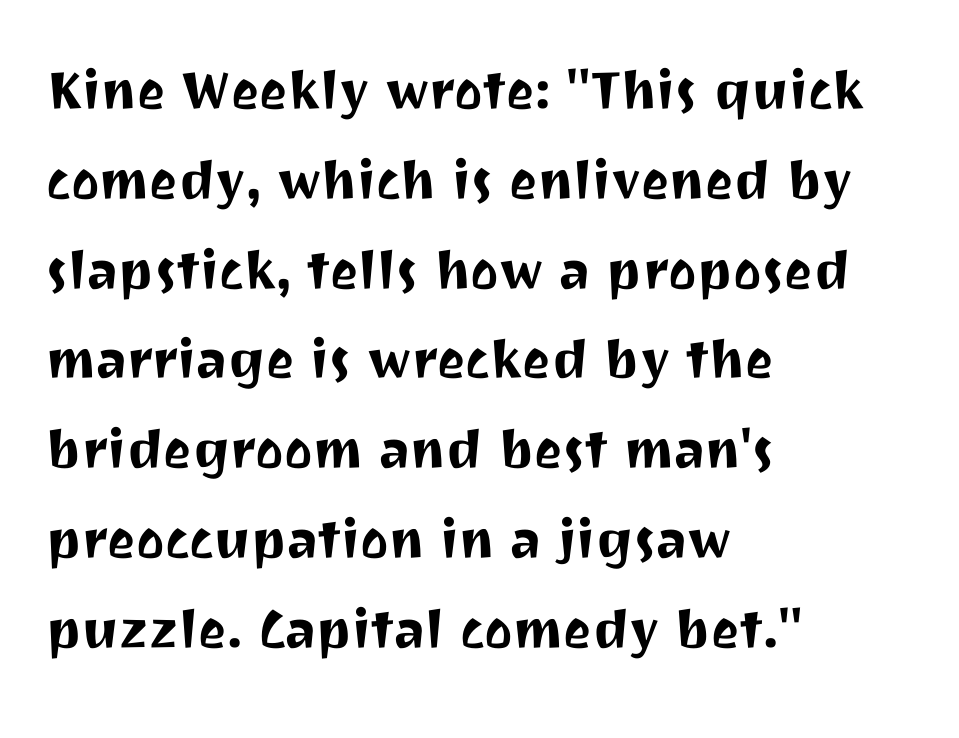
{"serif": "no", "italic": "no", "width": "normal", "stroke_contrast": "medium", "x_height": "medium", "monospaced": "no", "underline": "no", "align": "left", "line_spacing": "normal", "line_spacing_ratio": 1.34, "letter_spacing": "normal", "letter_spacing_em": 0.0, "glyph_px": 67}
